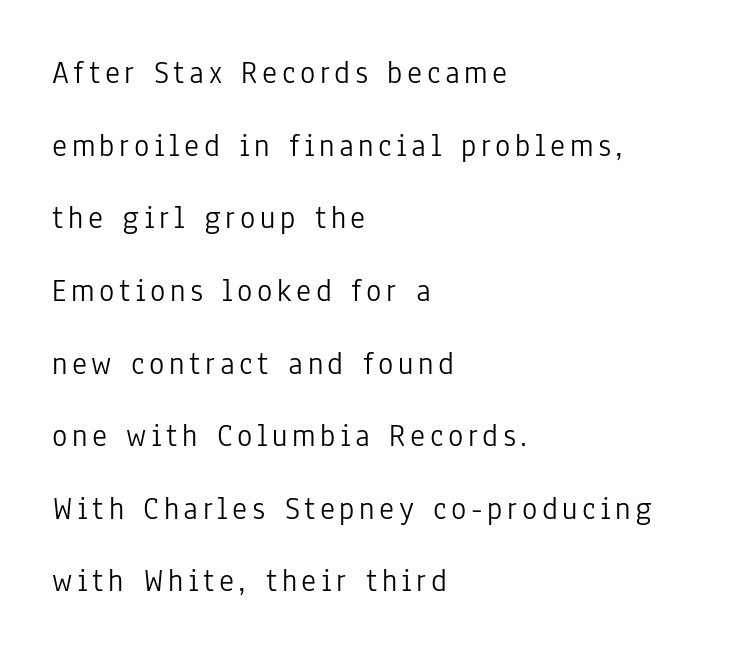
The image shows 32 px light, condensed sans-serif type, upright; set left-aligned, loose line spacing (2.27x), not underlined; low stroke contrast and a medium x-height.
